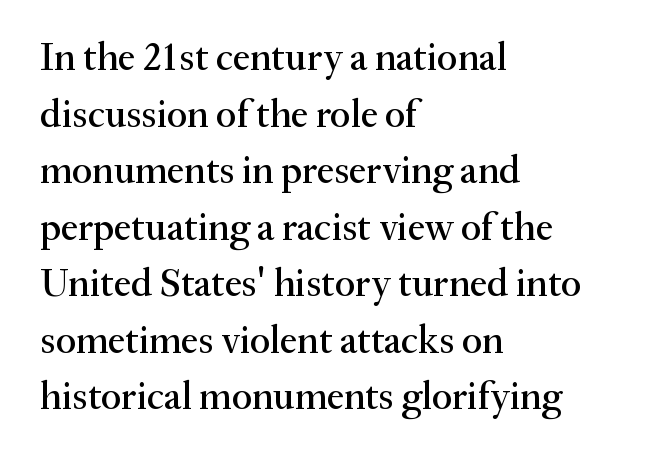
Beneath every word, the page is bare. Note the varied advance widths — an 'i' is clearly narrower than an 'm'. Posture: upright roman. Check where the strokes stop: tiny serifs finish them off. The paragraph shown leans on its left margin.
